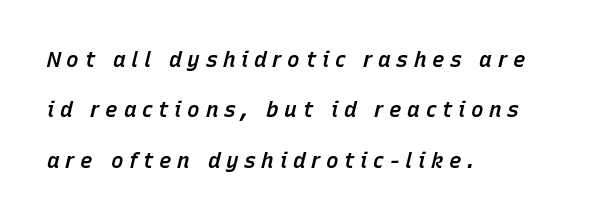
The vertical gap from one line to the next is large. Does the copy run flush right? No — it runs flush left. Inter-character spacing is expanded well beyond the font's built-in metrics. Typesetter's note: demi weight, one step under bold. Characters are canted at an angle relative to the baseline's perpendicular. The glyphs are unaccompanied by any horizontal stroke below them.
